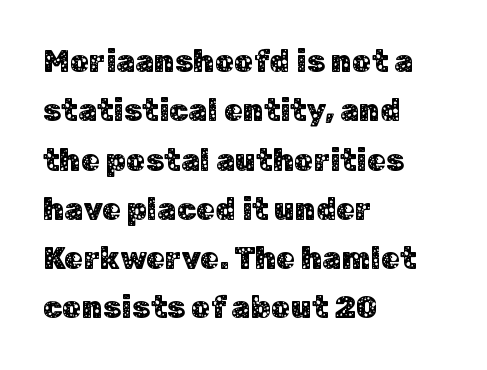
{"serif": "no", "italic": "no", "width": "normal", "stroke_contrast": "low", "x_height": "medium", "monospaced": "no", "underline": "no", "align": "left", "line_spacing": "normal", "line_spacing_ratio": 1.59, "letter_spacing": "normal", "letter_spacing_em": 0.0, "glyph_px": 31}
